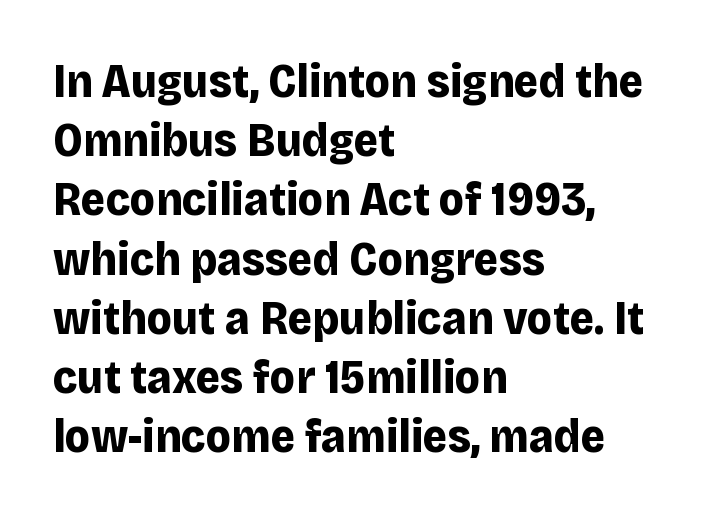
The image shows 47 px bold sans-serif type, upright; set left-aligned, normal line spacing (1.26x), normal letter spacing, not underlined; low stroke contrast and a large x-height.
